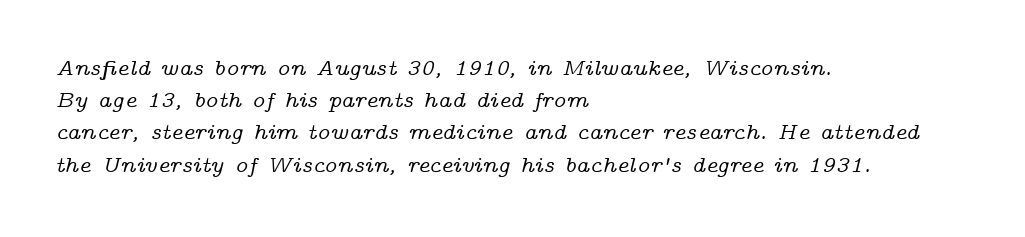
A bare baseline throughout the passage. The rendering uses a moderate line-height, typical for paragraphs. Does the lettering tilt? It does — this is italic. A student would call this left alignment; a typographer would say flush left, rag right. Each word holds together tightly as a unit, with standard inter-letter gaps.
